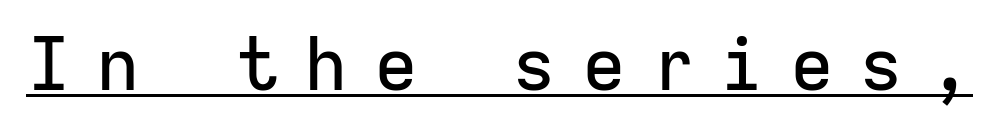
{"serif": "no", "italic": "no", "width": "normal", "stroke_contrast": "low", "x_height": "medium", "monospaced": "yes", "underline": "yes", "letter_spacing": "wide", "letter_spacing_em": 0.35, "glyph_px": 73}
